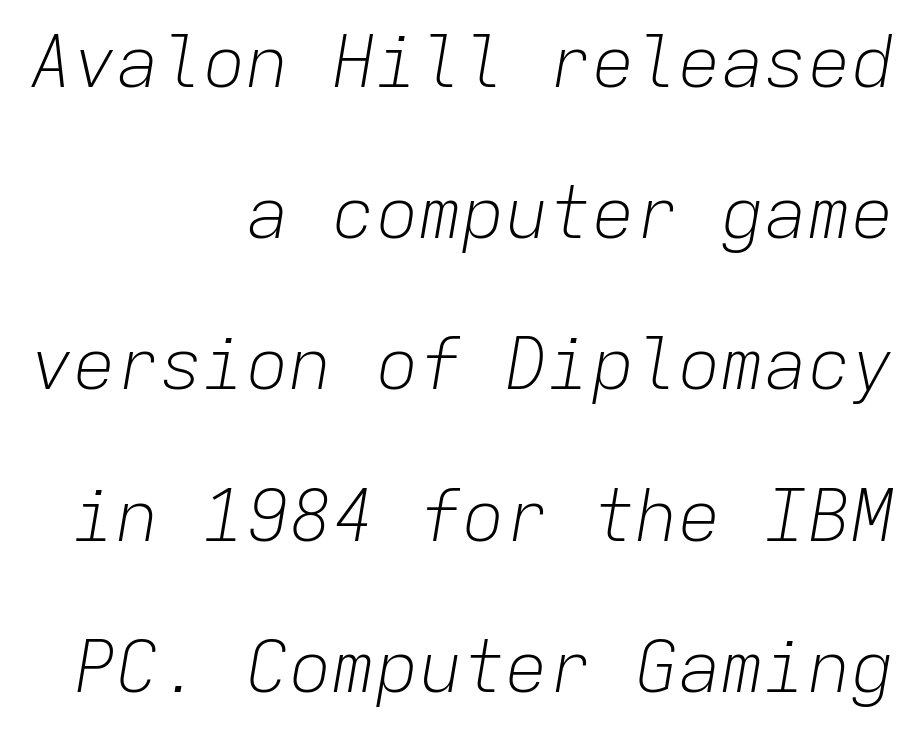
How are the letters spaced? Ordinarily, with no added tracking. The specimen omits any rule beneath the text block's lines. Think standard paragraph weight, or any step lighter than that. Tall strokes in this sample are angled rather than plumb. This sample is right-justified, so line beginnings fall wherever the words allow.
